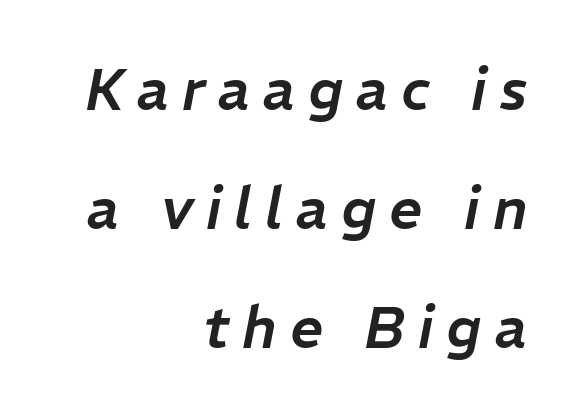
Q: Is the text italic (slanted)? A: Yes, it leans right by about 11 degrees.
Q: Is the text underlined? A: No.
Q: How is the paragraph aligned? A: Right-aligned.
Q: Is the spacing between letters normal or unusually wide? A: Unusually wide.
Q: Is the spacing between lines tight, normal or loose? A: Loose.
Q: Width (condensed, normal, or wide)? A: Normal.
Q: Stroke contrast? A: Low.
Q: x-height? A: Medium.
Q: Monospaced? A: No.
